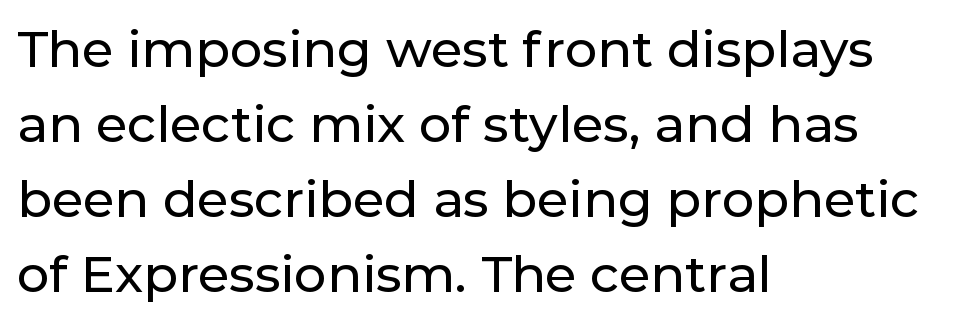
{"serif": "no", "italic": "no", "width": "normal", "stroke_contrast": "low", "x_height": "medium", "monospaced": "no", "underline": "no", "align": "left", "line_spacing": "normal", "line_spacing_ratio": 1.47, "letter_spacing": "normal", "letter_spacing_em": 0.0, "glyph_px": 51}
